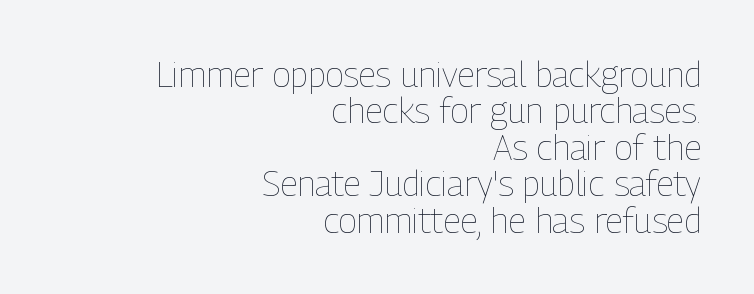
{"italic": "no", "bold": "no", "weight": "thin", "width": "condensed", "stroke_contrast": "low", "x_height": "medium", "monospaced": "no", "underline": "no", "align": "right", "line_spacing": "tight", "line_spacing_ratio": 1.04, "letter_spacing": "normal", "letter_spacing_em": 0.0, "glyph_px": 35}
